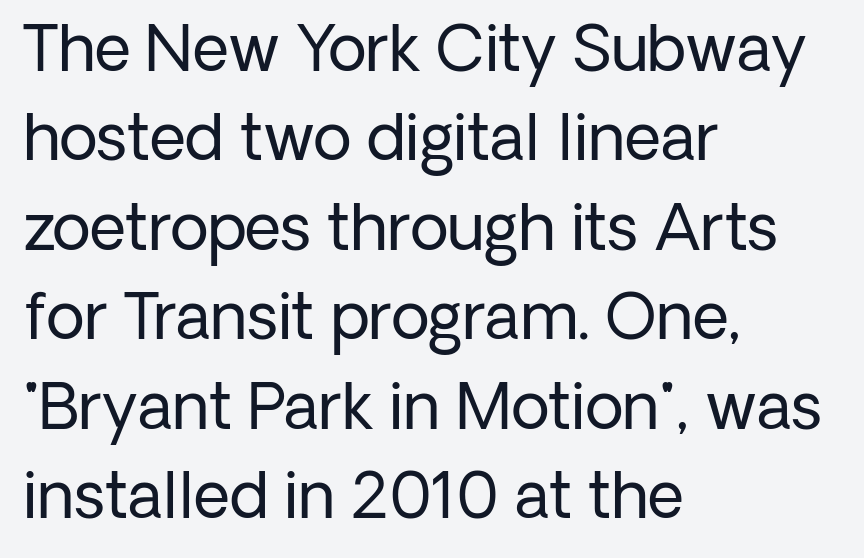
The image shows 63 px regular-weight sans-serif type, upright; set left-aligned, normal line spacing (1.42x), normal letter spacing, not underlined; low stroke contrast and a medium x-height.
